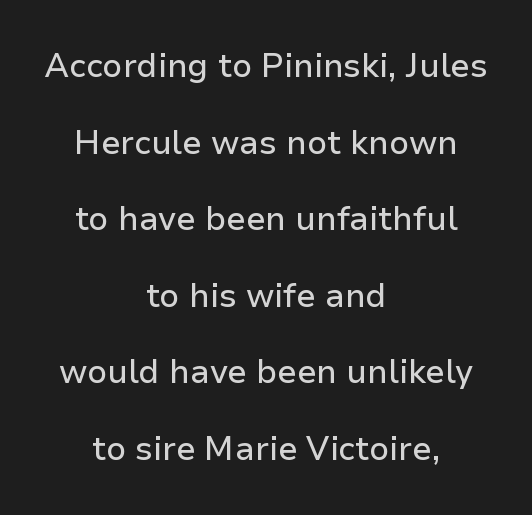
{"serif": "no", "italic": "no", "width": "normal", "stroke_contrast": "low", "x_height": "medium", "monospaced": "no", "underline": "no", "align": "center", "line_spacing": "loose", "line_spacing_ratio": 2.32, "letter_spacing": "normal", "letter_spacing_em": 0.0, "glyph_px": 33}
